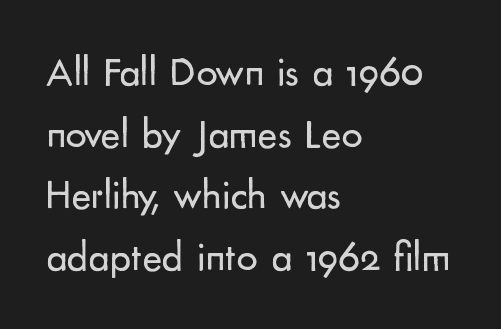
Italic? Not at all — the glyphs are vertical. The zone under the glyphs is completely vacant. The characters display no serif detailing; their extremities are plain. The setting favours the left margin, as ordinary paragraphs usually do. Look at the tracking — it's just the regular setting, nothing added. Think of a printed novel: that variable character pitch is what you see here.
